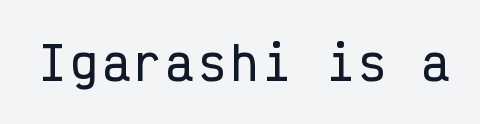
{"serif": "no", "italic": "no", "width": "condensed", "stroke_contrast": "low", "x_height": "medium", "monospaced": "yes", "underline": "no", "glyph_px": 45}
